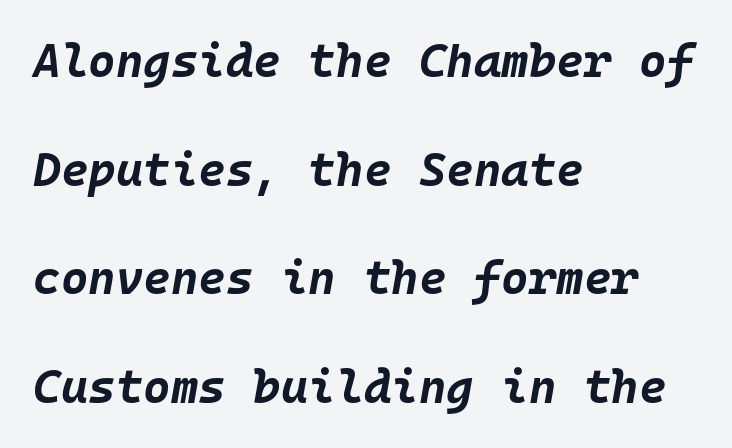
Q: Is the text bold? A: Yes.
Q: Is the text italic (slanted)? A: Yes, it leans right by about 10 degrees.
Q: Is the text underlined? A: No.
Q: How is the paragraph aligned? A: Left-aligned.
Q: Is the spacing between letters normal or unusually wide? A: Normal.
Q: Is the spacing between lines tight, normal or loose? A: Loose.
Q: Width (condensed, normal, or wide)? A: Normal.
Q: Stroke contrast? A: Low.
Q: x-height? A: Large.
Q: Monospaced? A: Yes.
